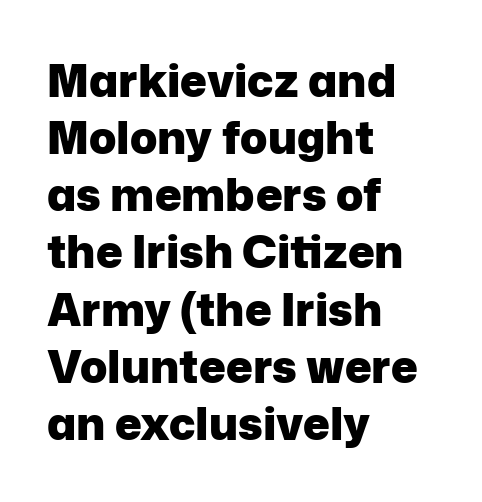
{"serif": "no", "italic": "no", "bold": "yes", "weight": "heavy", "width": "normal", "stroke_contrast": "low", "x_height": "medium", "monospaced": "no", "underline": "no", "align": "left", "line_spacing": "normal", "line_spacing_ratio": 1.27, "letter_spacing": "normal", "letter_spacing_em": 0.0, "glyph_px": 45}
